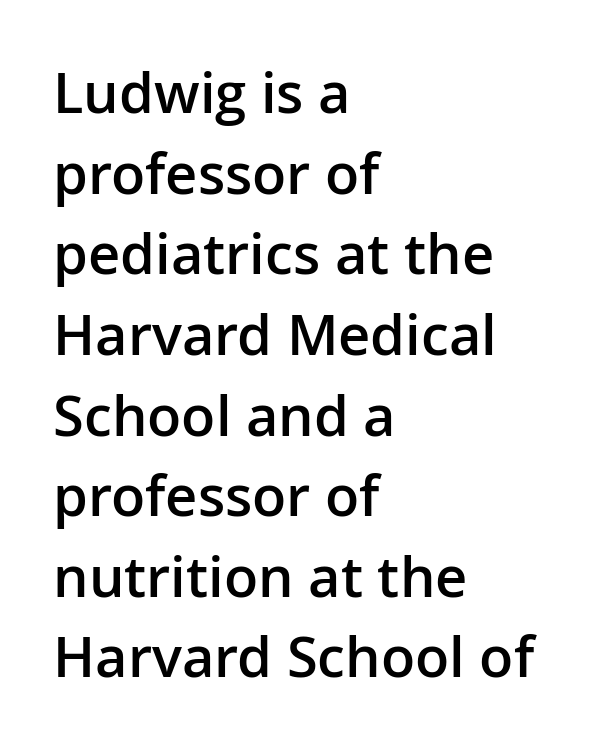
The image shows 56 px semibold sans-serif type, upright; set left-aligned, normal line spacing (1.44x), normal letter spacing, not underlined; low stroke contrast and a medium x-height.
